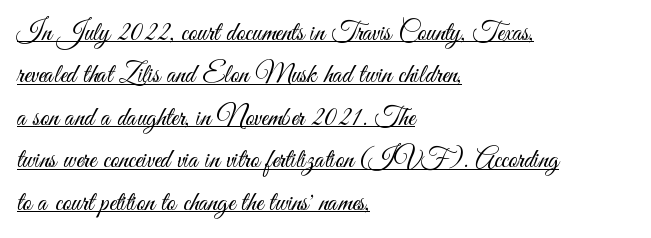
Short note: letters normally spaced. Vertical stems look standard width or narrower in stroke. Alignment: flush left.
